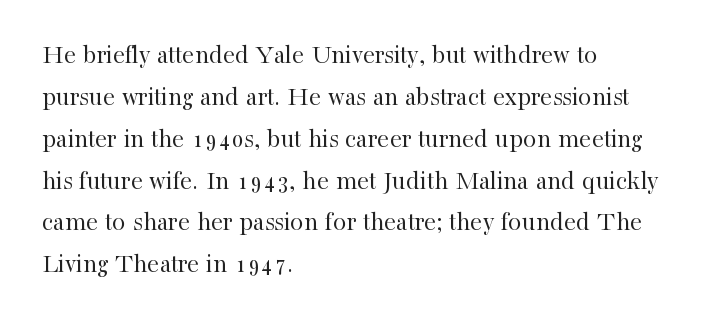
Anything drawn beneath the words? Only blank space. Each word holds together tightly as a unit, with standard inter-letter gaps. Each stroke keeps to a modest, everyday thickness or less. Normally led — the rows are evenly, conventionally spaced. In CSS terms this would be text-align: left. Does the lettering tilt? It doesn't — this is upright.
